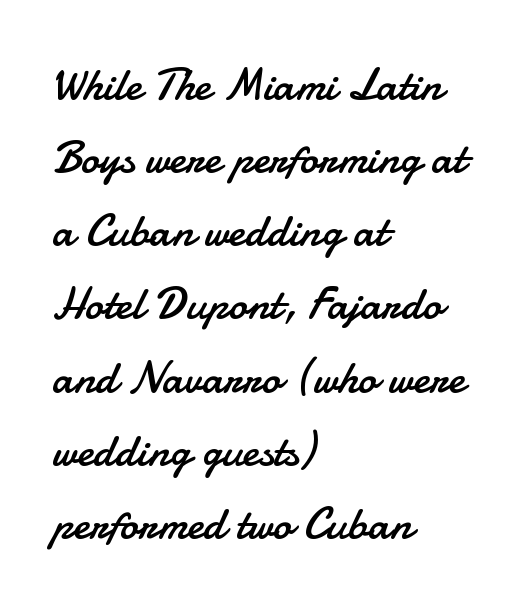
The image shows 46 px regular-weight sans-serif type; set left-aligned, normal line spacing (1.59x), normal letter spacing, not underlined; low stroke contrast and a small x-height.
